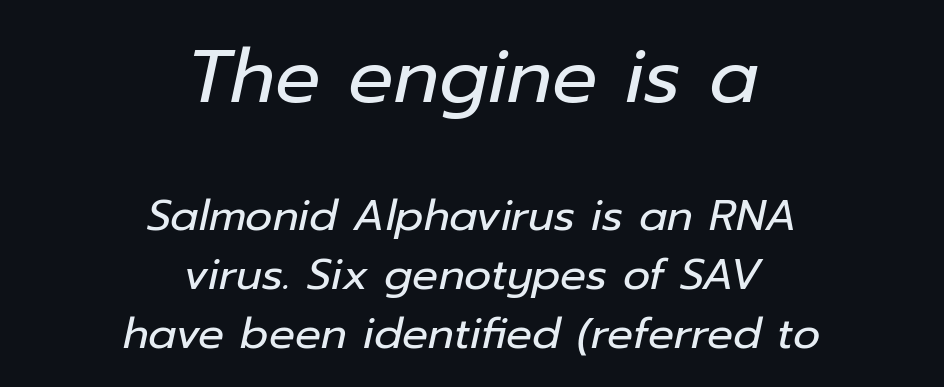
The image shows 75 px regular-weight type, italic (leaning right); set centered, normal line spacing (1.37x), normal letter spacing, not underlined; the first (top) block is 1.74x larger; low stroke contrast and a medium x-height.
